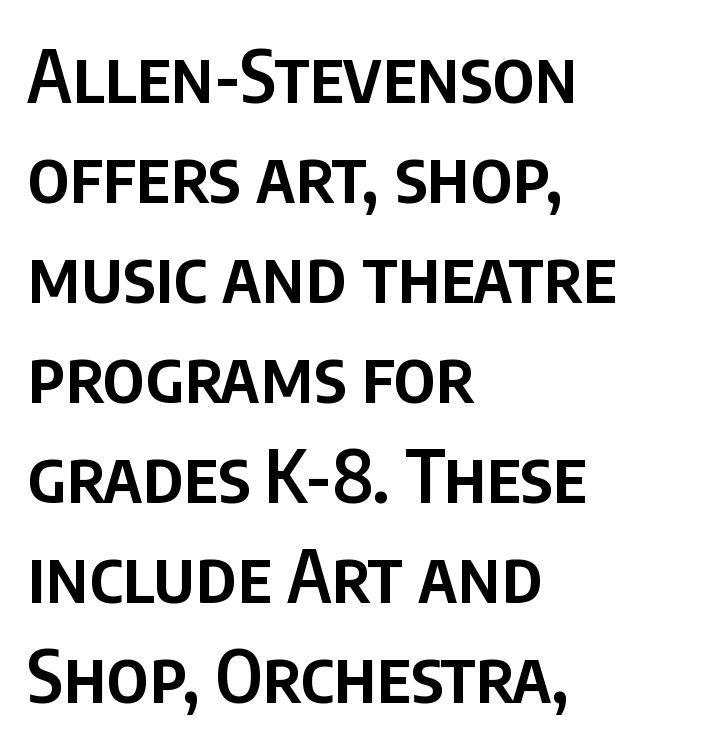
Is there much room between lines? A standard amount, neither cramped nor airy. Words appear dense and cohesive because spacing is normal. No italicization has been applied; the sample stays upright. Character widths vary here, with narrow letters taking less room than wide ones. Anything drawn beneath the words? Only blank space.
